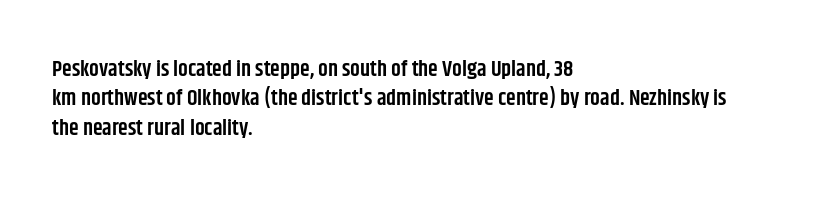
{"italic": "no", "bold": "semi", "underline": "no", "align": "left", "line_spacing": "normal", "line_spacing_ratio": 1.34, "letter_spacing": "normal", "letter_spacing_em": 0.0, "glyph_px": 22}
